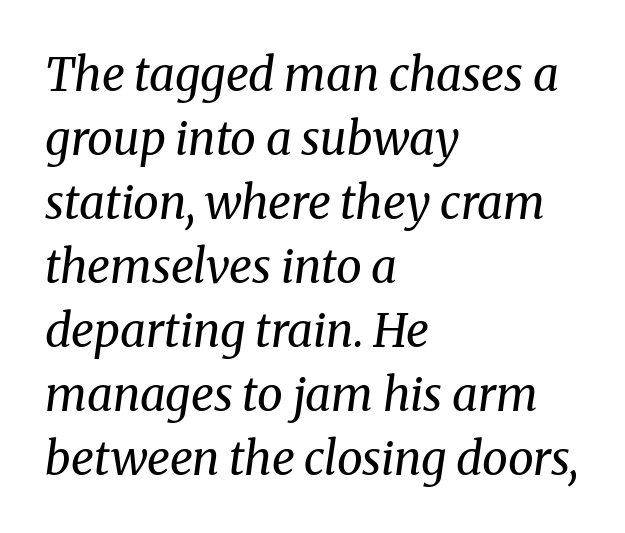
A typesetter would label this face a serif. Descenders hang freely into open space. On a weight scale, this lands at 450 or below. These lines were composed using italics. The line texture is even and compact thanks to regular tracking. The rendering uses natural spacing where letterforms have individual widths.
